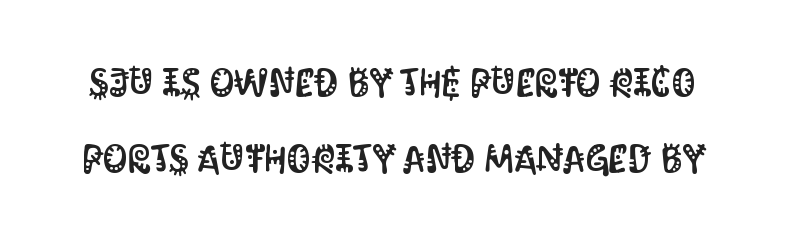
The image shows 39 px condensed sans-serif type, upright; set loose line spacing (1.96x), normal letter spacing, not underlined; medium stroke contrast and a large x-height.
